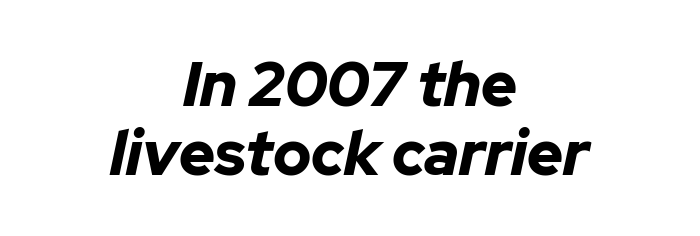
Successive baselines arrive quickly, one right under another. The face used here is rendered with its standard letterfit. The face used here is proportionally spaced, like ordinary book or web type. Caption: bold face, heavy strokes. A clean baseline with only descenders dipping below it. The whitespace from short lines is split evenly between both sides.
